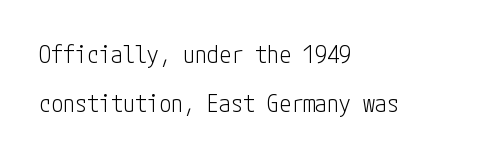
Q: Is the text bold? A: No.
Q: Is the text italic (slanted)? A: No, it is upright.
Q: Is the text underlined? A: No.
Q: How is the paragraph aligned? A: Left-aligned.
Q: Is the spacing between letters normal or unusually wide? A: Normal.
Q: Is the spacing between lines tight, normal or loose? A: Loose.
